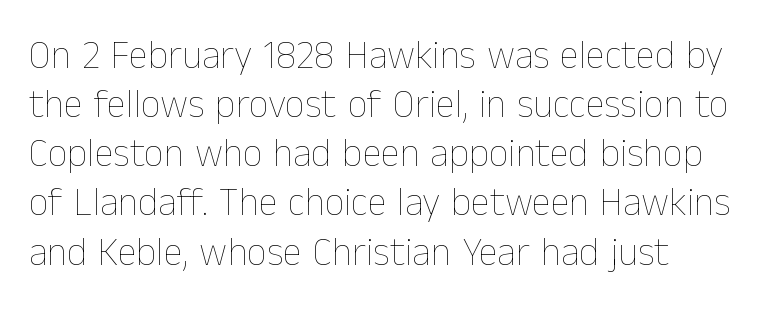
{"italic": "no", "bold": "no", "weight": "thin", "width": "normal", "stroke_contrast": "low", "x_height": "medium", "monospaced": "no", "underline": "no", "align": "left", "line_spacing": "normal", "line_spacing_ratio": 1.26, "letter_spacing": "normal", "letter_spacing_em": 0.0, "glyph_px": 39}
